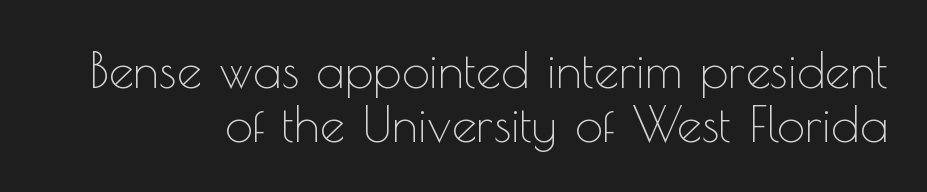
Q: Is the text bold? A: No.
Q: Is the text italic (slanted)? A: No, it is upright.
Q: Is the typeface a serif or a sans-serif typeface? A: Sans-serif.
Q: Is the text underlined? A: No.
Q: Is the spacing between letters normal or unusually wide? A: Normal.
Q: Is the spacing between lines tight, normal or loose? A: Tight.
Q: Width (condensed, normal, or wide)? A: Normal.
Q: x-height? A: Small.
Q: Monospaced? A: No.
